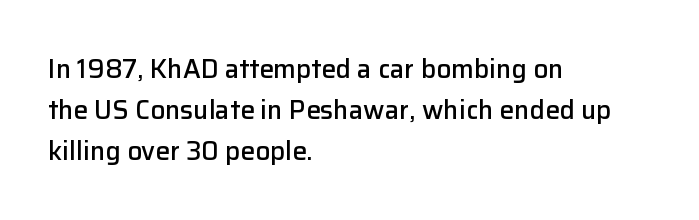
Caption: semibold face, moderately heavy strokes. Students, observe: this is what conventionally led text looks like. Quick note: not italic, upright. A bare baseline throughout the passage.
